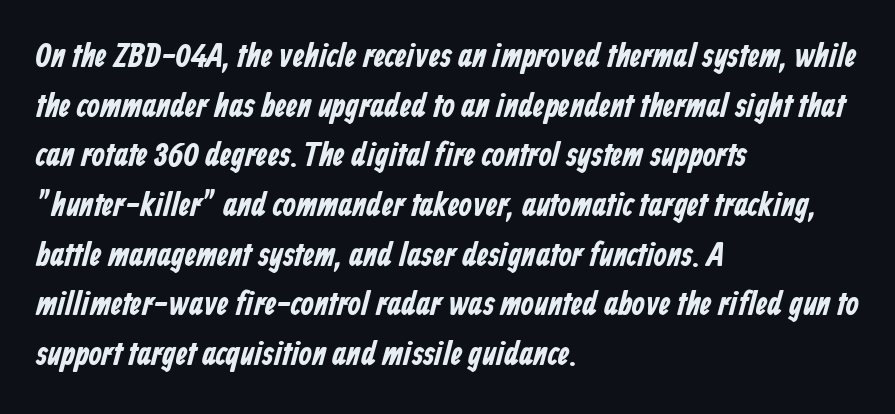
{"serif": "no", "bold": "yes", "weight": "bold", "width": "condensed", "stroke_contrast": "low", "x_height": "medium", "monospaced": "no", "underline": "no", "align": "left", "line_spacing": "normal", "line_spacing_ratio": 1.46, "letter_spacing": "normal", "letter_spacing_em": 0.0, "glyph_px": 34}
